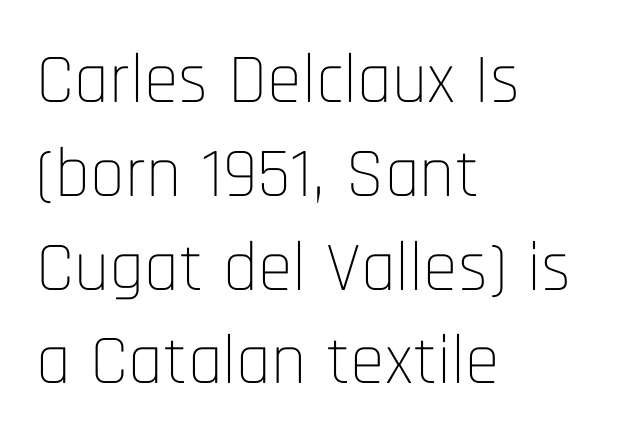
Q: Is the text bold? A: No.
Q: Is the text italic (slanted)? A: No, it is upright.
Q: Is the typeface a serif or a sans-serif typeface? A: Sans-serif.
Q: Is the text underlined? A: No.
Q: How is the paragraph aligned? A: Left-aligned.
Q: Is the spacing between letters normal or unusually wide? A: Normal.
Q: Is the spacing between lines tight, normal or loose? A: Normal.
Q: Width (condensed, normal, or wide)? A: Condensed.
Q: Stroke contrast? A: Low.
Q: x-height? A: Large.
Q: Monospaced? A: No.
